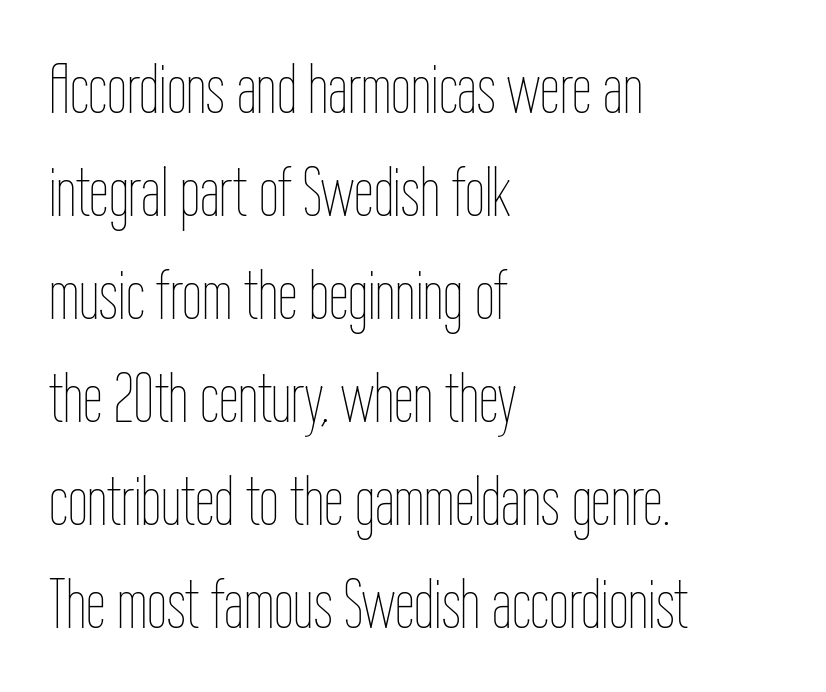
The face used here is proportionally spaced, like ordinary book or web type. Descenders are the only things crossing below the line. Quick note: not italic, upright. The rag falls on the right side of this text block.
